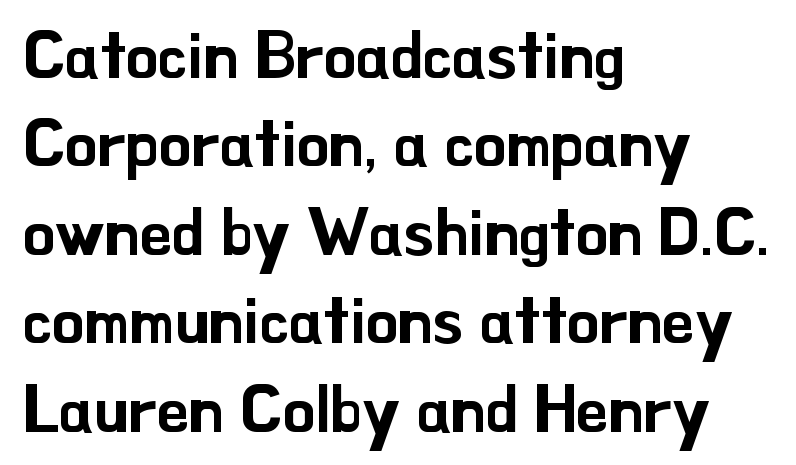
The image shows 65 px sans-serif type, upright; set left-aligned, normal line spacing (1.36x), normal letter spacing, not underlined; low stroke contrast and a small x-height.
